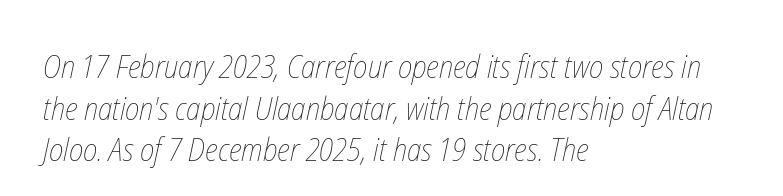
{"bold": "no", "weight": "thin", "width": "condensed", "stroke_contrast": "low", "x_height": "medium", "monospaced": "no", "underline": "no", "align": "left", "line_spacing": "normal", "line_spacing_ratio": 1.3, "letter_spacing": "normal", "letter_spacing_em": 0.0, "glyph_px": 32}
